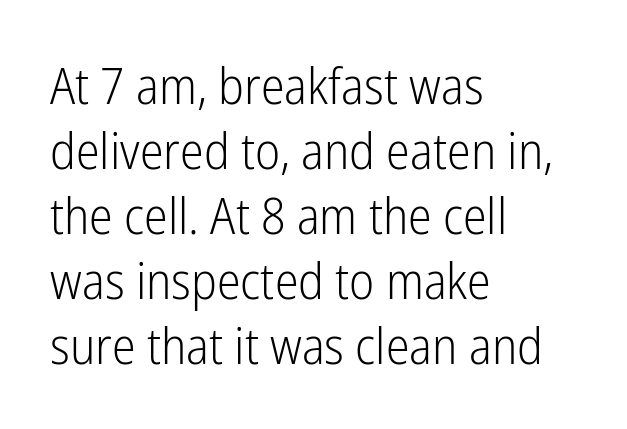
The image shows 50 px light, condensed sans-serif type, upright; set left-aligned, normal line spacing (1.3x), normal letter spacing, not underlined; low stroke contrast and a medium x-height.
